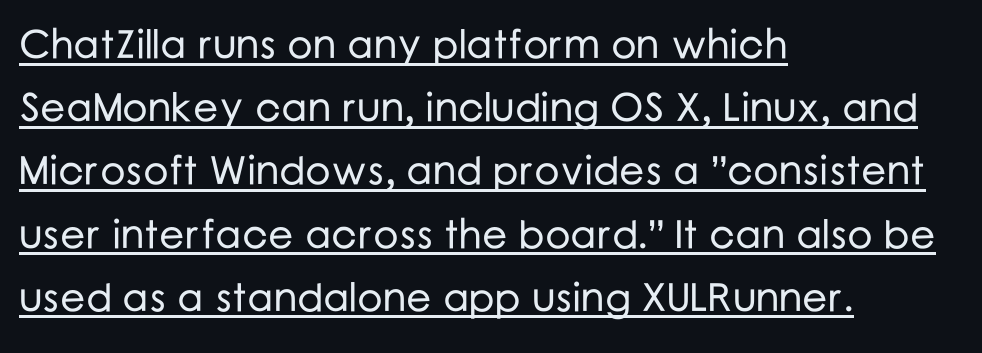
{"serif": "no", "italic": "no", "width": "normal", "stroke_contrast": "low", "x_height": "medium", "monospaced": "no", "underline": "yes", "align": "left", "line_spacing": "normal", "line_spacing_ratio": 1.58, "letter_spacing": "normal", "letter_spacing_em": 0.0, "glyph_px": 40}
